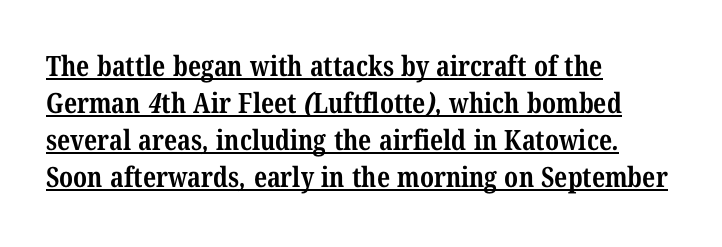
{"serif": "yes", "bold": "yes", "weight": "bold", "width": "condensed", "stroke_contrast": "medium", "x_height": "medium", "monospaced": "no", "underline": "yes", "align": "left", "line_spacing": "normal", "line_spacing_ratio": 1.32, "letter_spacing": "normal", "letter_spacing_em": 0.0, "glyph_px": 28}
